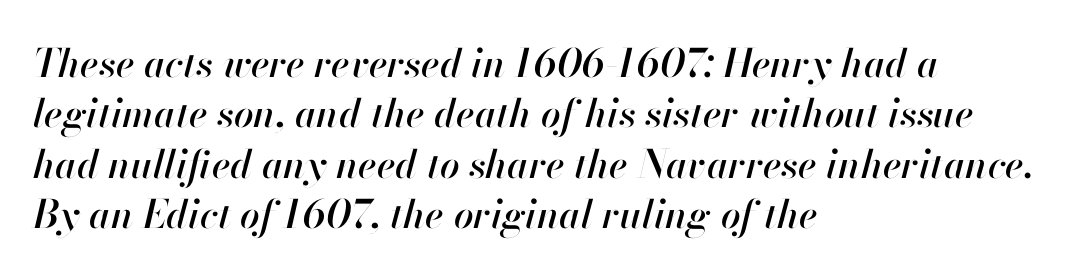
{"italic": "yes", "lean": "right", "slant_degrees": 13, "width": "normal", "stroke_contrast": "high", "x_height": "small", "monospaced": "no", "underline": "no", "align": "left", "line_spacing": "normal", "line_spacing_ratio": 1.29, "letter_spacing": "normal", "letter_spacing_em": 0.0, "glyph_px": 39}
